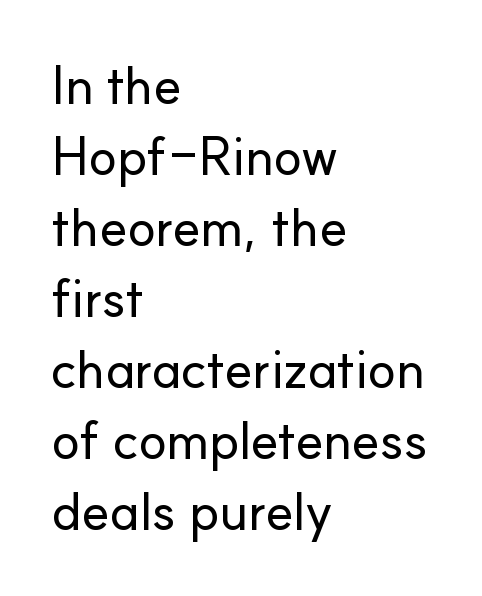
The image shows 53 px sans-serif type, upright; set left-aligned, normal line spacing (1.34x), normal letter spacing, not underlined; low stroke contrast and a small x-height.
